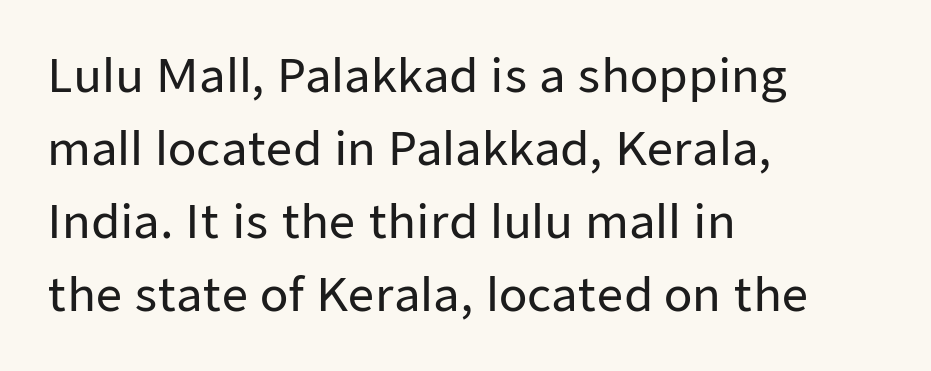
A typesetter would label this face a sans. Inter-character spacing is left at the font's built-in metrics. Unlike italic type, these characters show no tilt at all. A typesetter would call this proportional, since set widths differ per character.
